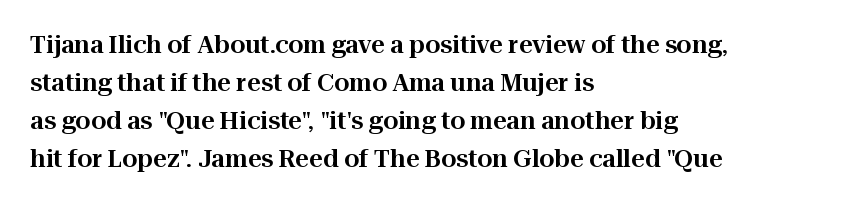
The image shows 24 px text type, upright; set left-aligned, normal line spacing (1.58x), normal letter spacing, not underlined.
